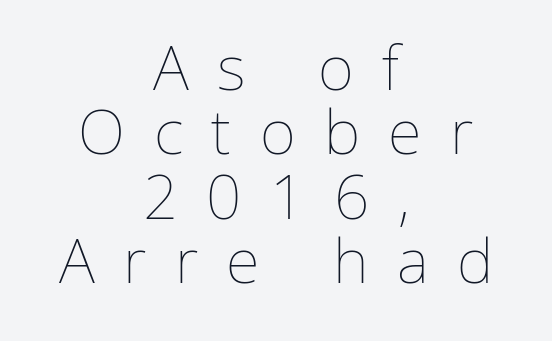
The image shows 62 px thin type, upright; set centered, tight line spacing (1.04x), unusually wide letter spacing (+0.46 em), not underlined; low stroke contrast and a medium x-height.
